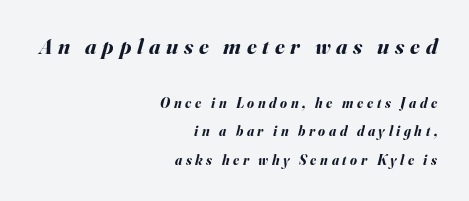
Q: Is the text bold? A: Yes.
Q: Is the text italic (slanted)? A: Yes, it leans right by about 16 degrees.
Q: Is the text underlined? A: No.
Q: How is the paragraph aligned? A: Right-aligned.
Q: Is the spacing between letters normal or unusually wide? A: Unusually wide.
Q: Is the spacing between lines tight, normal or loose? A: Loose.
Q: Which block of text is set in a larger size, the first (top) or the second (bottom)? A: The first (top) one.
